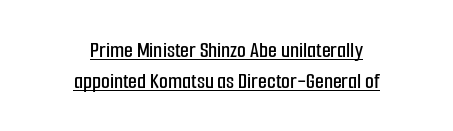
{"italic": "no", "underline": "yes", "align": "center", "line_spacing": "normal", "line_spacing_ratio": 1.33, "letter_spacing": "normal", "letter_spacing_em": 0.0, "glyph_px": 23}
